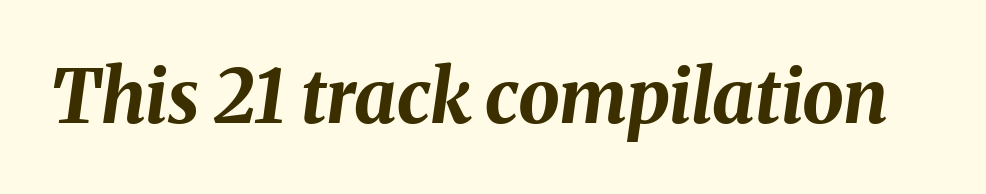
Q: Is the text bold? A: Yes.
Q: Is the text italic (slanted)? A: Yes, it leans right by about 8 degrees.
Q: Is the text underlined? A: No.
Q: Is the spacing between letters normal or unusually wide? A: Normal.
Q: Width (condensed, normal, or wide)? A: Normal.
Q: Stroke contrast? A: Medium.
Q: x-height? A: Medium.
Q: Monospaced? A: No.
